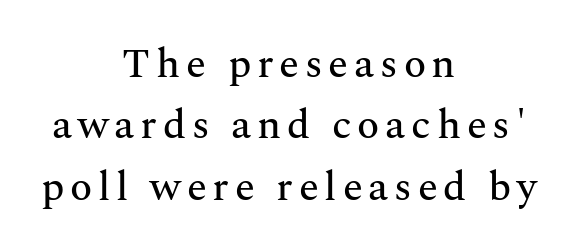
The image shows 41 px serif type, upright; set centered, normal line spacing (1.5x), not underlined; medium stroke contrast and a medium x-height.
